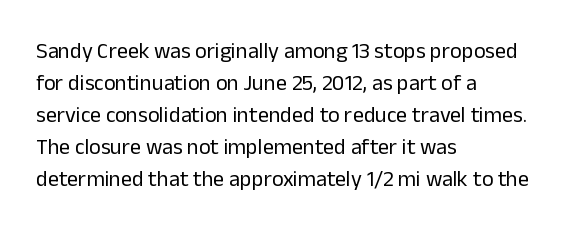
Q: Is the text bold? A: No.
Q: Is the text italic (slanted)? A: No, it is upright.
Q: Is the text underlined? A: No.
Q: How is the paragraph aligned? A: Left-aligned.
Q: Is the spacing between letters normal or unusually wide? A: Normal.
Q: Is the spacing between lines tight, normal or loose? A: Normal.
